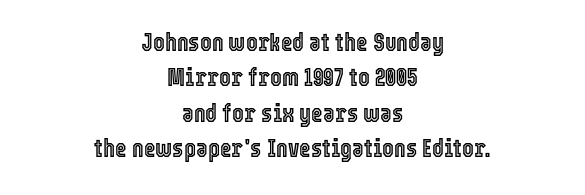
The line-height multiplier appears to be the usual default. Teacher's note: observe the equal gaps on both sides — that is centered alignment. The lettering stays uniformly vertical, giving the passage a roman look. Honestly, there is no underline to notice here at all. The type is set solid horizontally, with unmodified tracking.
